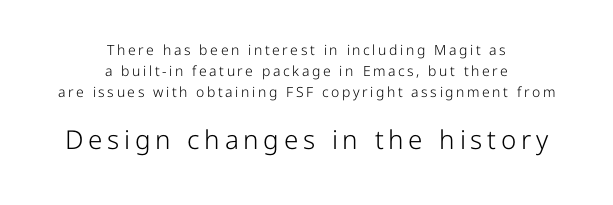
On a weight scale, this lands at 450 or below. Does the leading feel generous? No, just average. Style check: upright. This sample is center-justified, so both line endings float freely.
